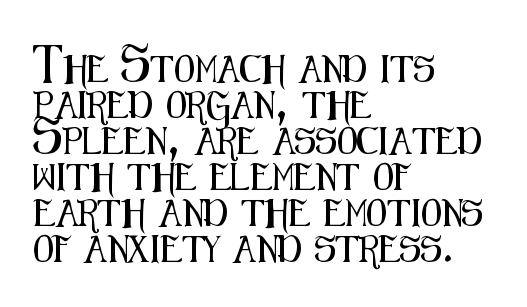
{"italic": "no", "underline": "no", "align": "left", "line_spacing": "normal", "line_spacing_ratio": 1.33, "letter_spacing": "normal", "letter_spacing_em": 0.0, "glyph_px": 27}
